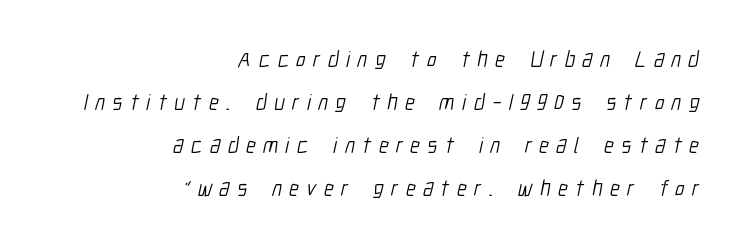
The image shows 22 px text type; set right-aligned, loose line spacing (1.96x), unusually wide letter spacing (+0.34 em), not underlined.
